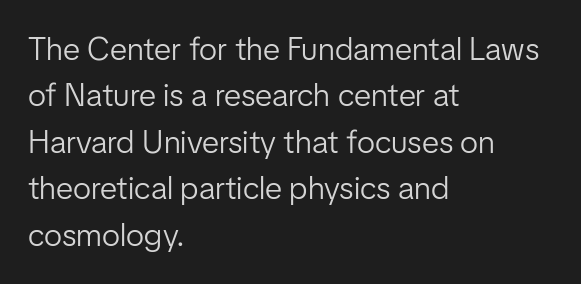
The image shows 32 px light sans-serif type, upright; set left-aligned, normal line spacing (1.45x), normal letter spacing, not underlined; low stroke contrast and a medium x-height.
